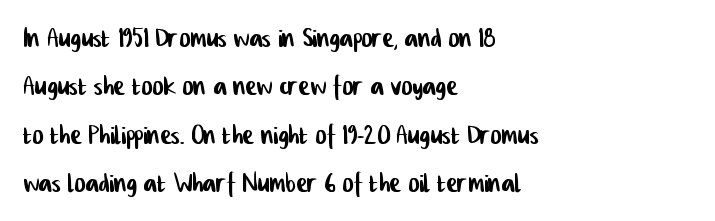
This sample has the flowing, uneven cadence of proportional lettering. In terms of leading, this rendering sits right in the middle. If you drew a ruler down the left edge, every line would touch it. Nobody drew a line under any word here. Nope, no serifs anywhere on these letters. Spacing between characters is what you'd get straight out of the box.
